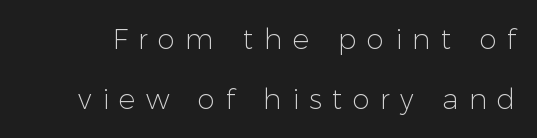
{"serif": "no", "italic": "no", "bold": "no", "weight": "light", "width": "normal", "stroke_contrast": "low", "x_height": "medium", "monospaced": "no", "underline": "no", "line_spacing": "loose", "line_spacing_ratio": 2.13, "letter_spacing": "wide", "letter_spacing_em": 0.37, "glyph_px": 28}
